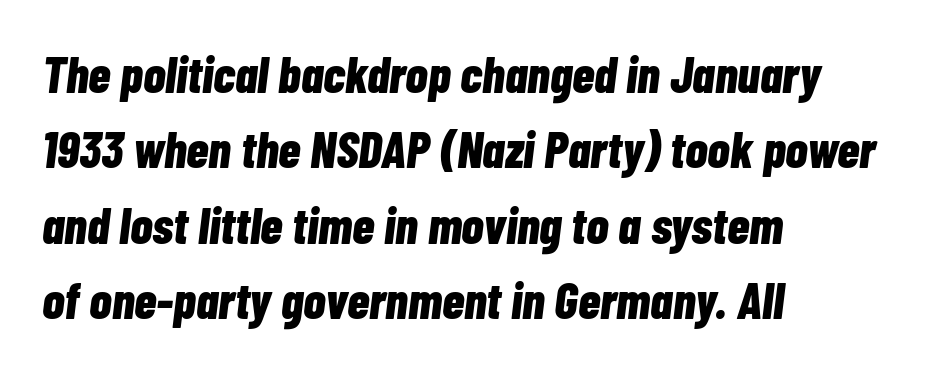
Glyph-to-glyph distance matches everyday printed text. Letters rest on an invisible, unmarked baseline. The face used here has the dense, thick strokes of a bold. Quick note: interline space is typical.
